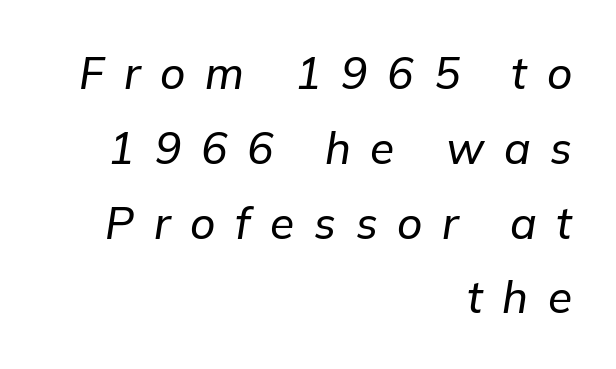
Q: Is the text italic (slanted)? A: Yes, it leans right by about 9 degrees.
Q: Is the text underlined? A: No.
Q: How is the paragraph aligned? A: Right-aligned.
Q: Is the spacing between letters normal or unusually wide? A: Unusually wide.
Q: Is the spacing between lines tight, normal or loose? A: Normal.
Q: Width (condensed, normal, or wide)? A: Normal.
Q: Stroke contrast? A: Low.
Q: x-height? A: Medium.
Q: Monospaced? A: No.
